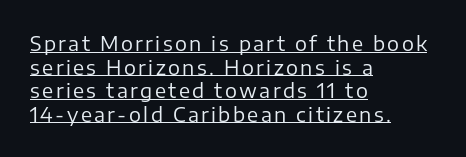
{"italic": "no", "bold": "no", "underline": "yes", "align": "left", "line_spacing_ratio": 1.18, "glyph_px": 20}
